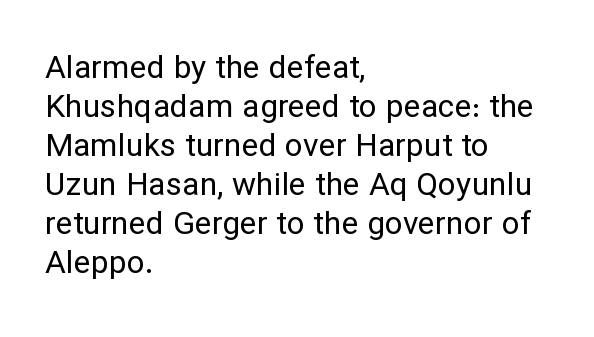
The image shows 32 px regular-weight sans-serif type, upright; set left-aligned, line spacing 1.22x, normal letter spacing, not underlined; low stroke contrast and a medium x-height.
